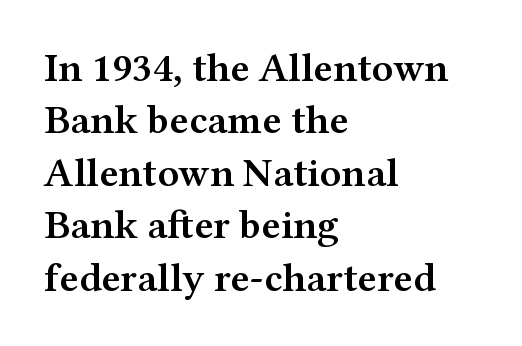
Q: Is the text bold? A: Semi-bold.
Q: Is the text italic (slanted)? A: No, it is upright.
Q: Is the typeface a serif or a sans-serif typeface? A: Serif.
Q: Is the text underlined? A: No.
Q: How is the paragraph aligned? A: Left-aligned.
Q: Is the spacing between letters normal or unusually wide? A: Normal.
Q: Is the spacing between lines tight, normal or loose? A: Normal.
Q: Width (condensed, normal, or wide)? A: Wide.
Q: Stroke contrast? A: Medium.
Q: x-height? A: Medium.
Q: Monospaced? A: No.
